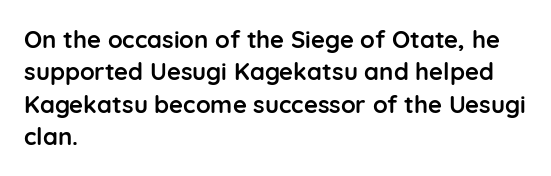
{"italic": "no", "bold": "yes", "underline": "no", "align": "left", "line_spacing": "normal", "line_spacing_ratio": 1.35, "letter_spacing": "normal", "letter_spacing_em": 0.0, "glyph_px": 24}
